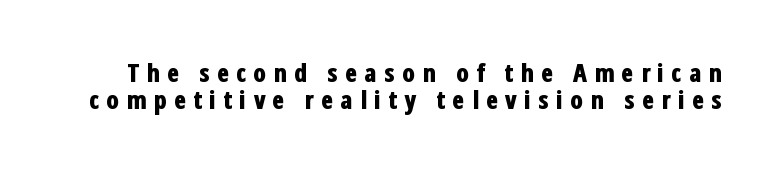
The image shows 25 px bold type, upright; set tight line spacing (1.07x), unusually wide letter spacing (+0.28 em), not underlined.
